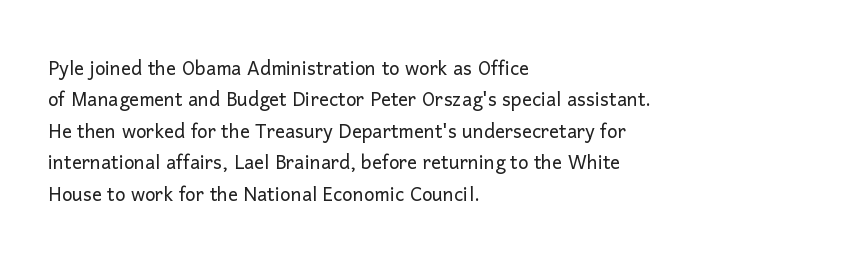
Q: Is the text bold? A: No.
Q: Is the text italic (slanted)? A: No, it is upright.
Q: Is the text underlined? A: No.
Q: How is the paragraph aligned? A: Left-aligned.
Q: Is the spacing between letters normal or unusually wide? A: Normal.
Q: Is the spacing between lines tight, normal or loose? A: Normal.
